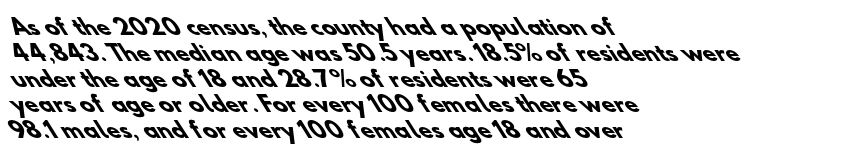
{"bold": "yes", "underline": "no", "align": "left", "line_spacing_ratio": 1.23, "letter_spacing": "normal", "letter_spacing_em": 0.0, "glyph_px": 21}
